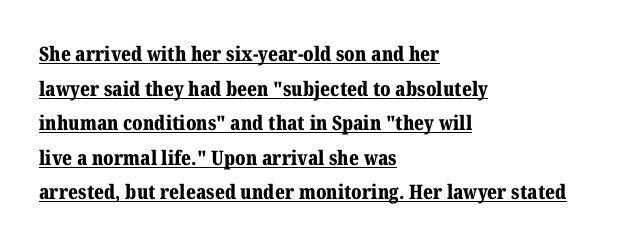
The tracking reads as untouched default to a designer's eye. Underlined type. Each glyph is drawn with heavy, bold strokes. These lines stack with their left ends in a neat column.
